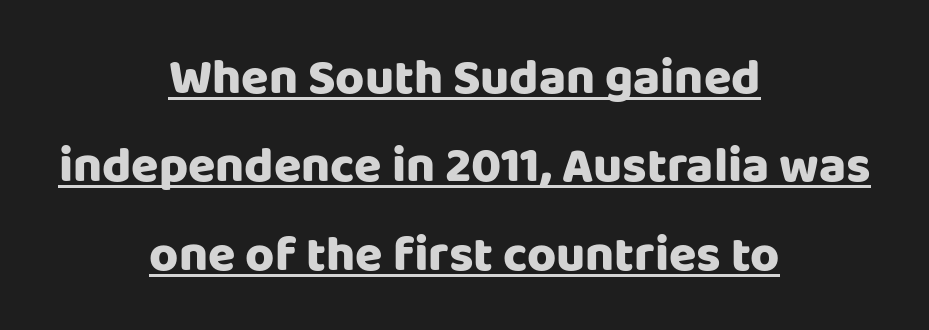
Spacing between characters is what you'd get straight out of the box. These lines were composed using upright roman letters. Underline: present. Spacing verdict: proportional, widths tailored to each character.
